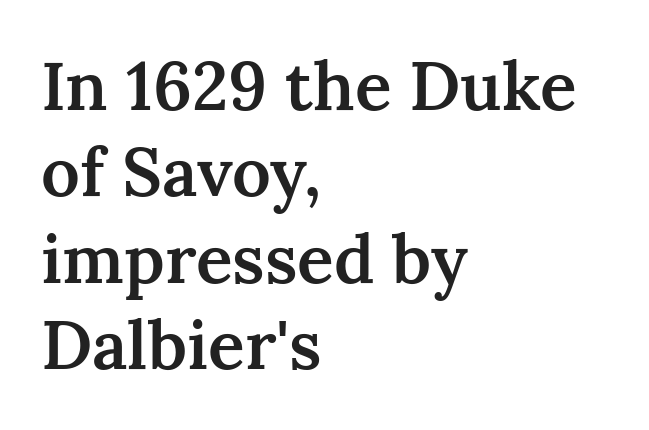
The image shows 68 px semibold serif type, upright; set left-aligned, normal line spacing (1.27x), normal letter spacing, not underlined; medium stroke contrast and a medium x-height.
